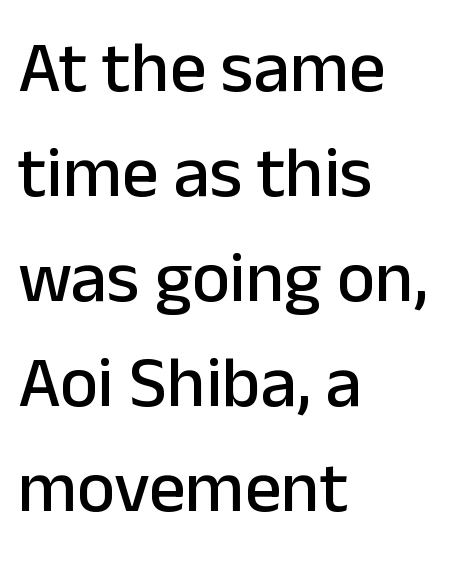
The image shows 72 px sans-serif type, upright; set left-aligned, normal line spacing (1.46x), normal letter spacing, not underlined; low stroke contrast and a medium x-height.
